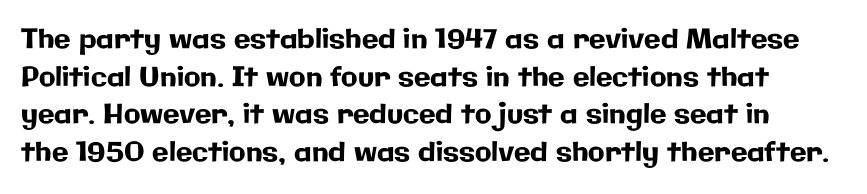
Q: Is the text italic (slanted)? A: No, it is upright.
Q: Is the text underlined? A: No.
Q: Is the spacing between letters normal or unusually wide? A: Normal.
Q: Is the spacing between lines tight, normal or loose? A: Normal.
